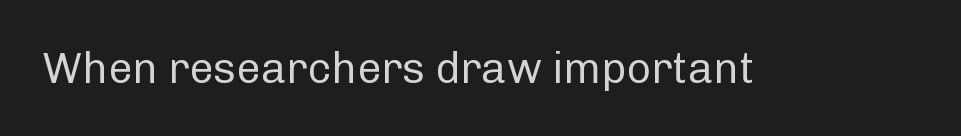
The glyphs in this specimen are sans serif. This is roman type, the default non-slanted kind. Stems and bowls with no extra thickness — not bold. Honestly, the letter spacing is just normal — you wouldn't notice it. The face used here is proportionally spaced, like ordinary book or web type.
